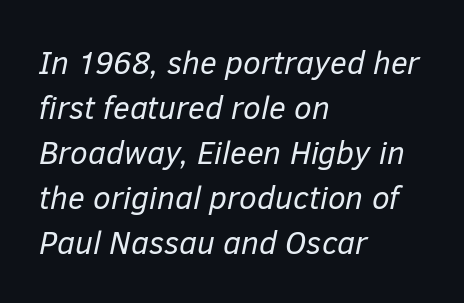
Would a proofreader flag this as italicized? Yes. Here the designer chose a conventional face with non-uniform glyph widths. Weight: in the light-to-regular range. This rendering features lettering with no underline.
